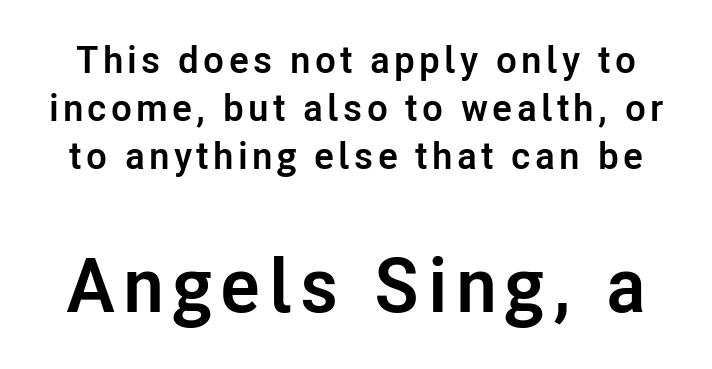
{"serif": "no", "italic": "no", "bold": "yes", "weight": "semibold", "width": "normal", "stroke_contrast": "low", "x_height": "medium", "monospaced": "no", "underline": "no", "line_spacing": "normal", "line_spacing_ratio": 1.26, "larger_block": "second", "size_ratio": 2.0, "glyph_px": 76}
